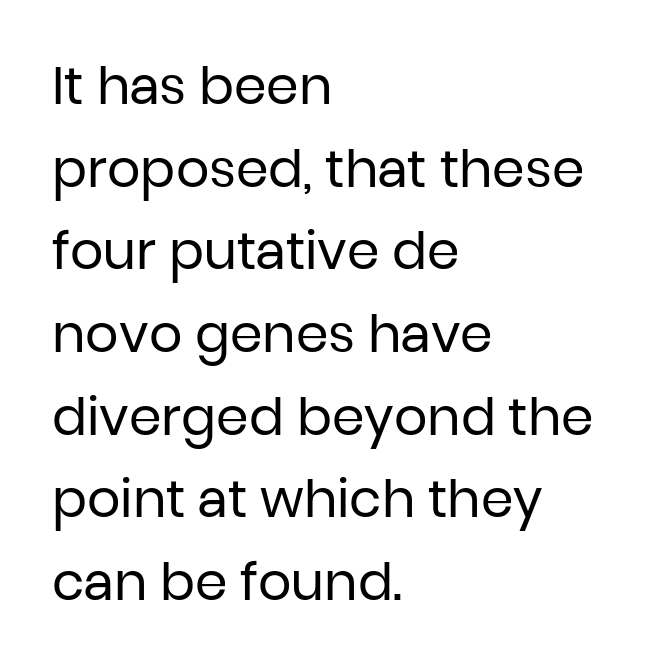
The image shows 52 px regular-weight sans-serif type, upright; set left-aligned, normal line spacing (1.59x), normal letter spacing, not underlined; low stroke contrast and a medium x-height.
